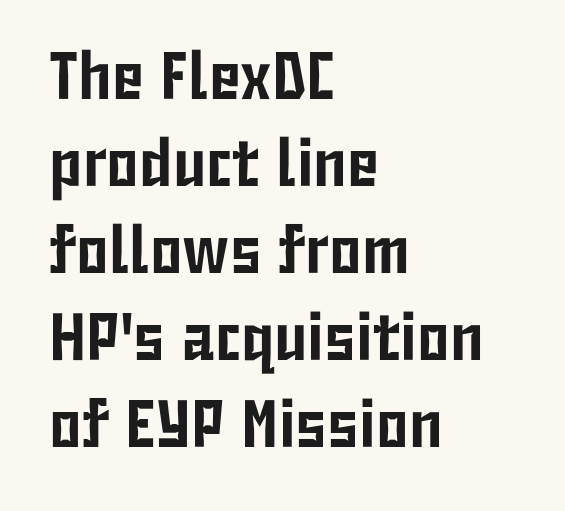
The image shows 67 px condensed sans-serif type, upright; set left-aligned, normal line spacing (1.3x), normal letter spacing, not underlined; low stroke contrast and a medium x-height.
